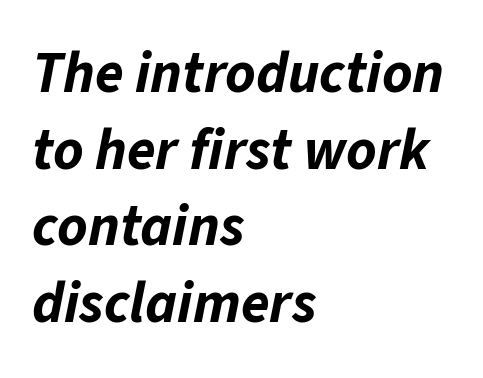
Q: Is the text bold? A: Yes.
Q: Is the text italic (slanted)? A: Yes, it leans right by about 11 degrees.
Q: Is the text underlined? A: No.
Q: How is the paragraph aligned? A: Left-aligned.
Q: Is the spacing between letters normal or unusually wide? A: Normal.
Q: Is the spacing between lines tight, normal or loose? A: Normal.
Q: Width (condensed, normal, or wide)? A: Normal.
Q: Stroke contrast? A: Low.
Q: x-height? A: Medium.
Q: Monospaced? A: No.
